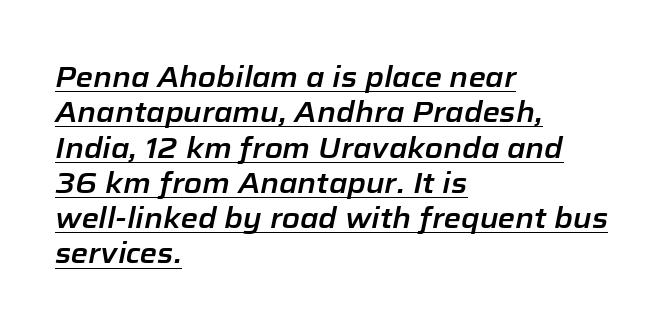
Q: Is the text italic (slanted)? A: Yes, it leans right by about 12 degrees.
Q: Is the text underlined? A: Yes.
Q: How is the paragraph aligned? A: Left-aligned.
Q: Is the spacing between letters normal or unusually wide? A: Normal.
Q: Is the spacing between lines tight, normal or loose? A: Normal.
Q: Width (condensed, normal, or wide)? A: Normal.
Q: Stroke contrast? A: Low.
Q: x-height? A: Medium.
Q: Monospaced? A: No.
